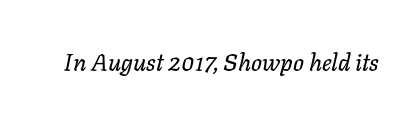
The gap between lines stays unmarked. Yep, that's italic — everything's leaning. Glyph-to-glyph distance matches everyday printed text.
